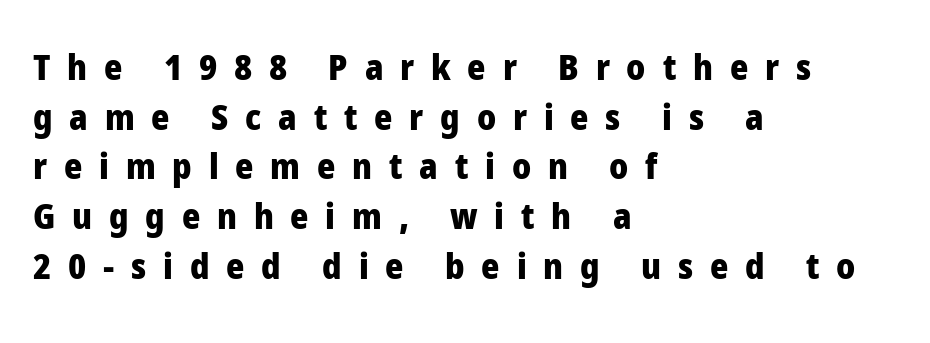
The tracking jumps out immediately: characters are airy and widely separated. The text was rendered using a sans face with plain stroke endings. The passage shown is typed in a proportional face where columns would drift. When letters stand straight like this, we call the style roman or upright. How heavy is the stroke? Heavy — this is a bold.
